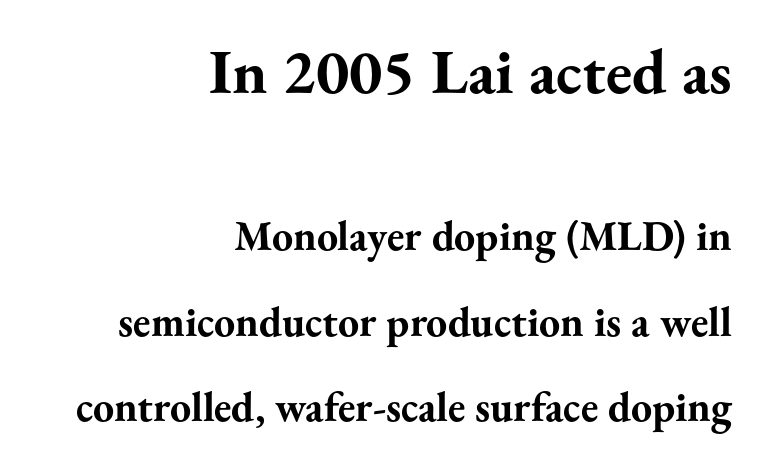
The image shows 63 px bold serif type, upright; set right-aligned, loose line spacing (2.03x), normal letter spacing, not underlined; the first (top) block is 1.5x larger; medium stroke contrast and a small x-height.
